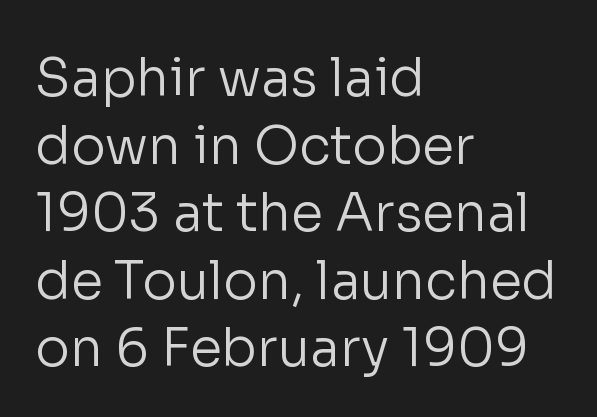
The image shows 52 px regular-weight sans-serif type, upright; set left-aligned, normal line spacing (1.3x), normal letter spacing, not underlined; low stroke contrast and a medium x-height.
